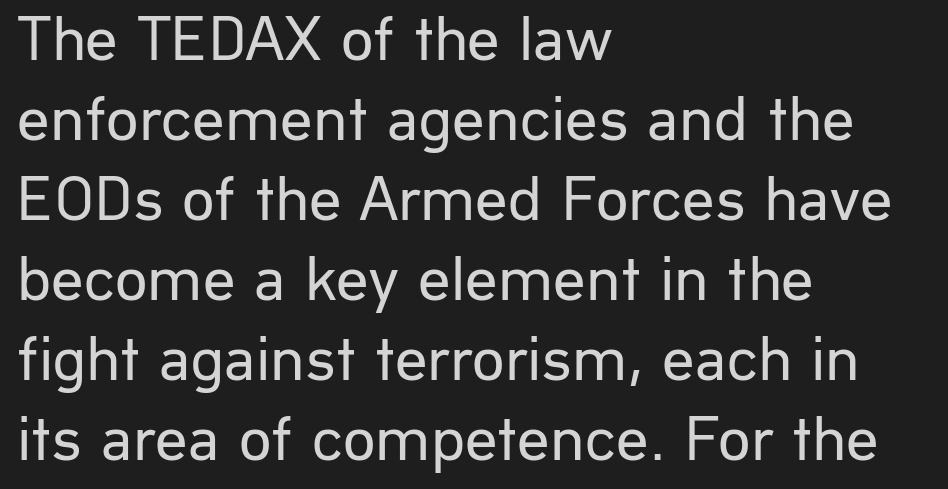
No heavy texture on the line: the type isn't bold. The string is rendered with underlining switched off. A typesetter would call this proportional, since set widths differ per character. The typeface chosen for these lines omits serifs. Ordinary non-slanted type is in use. Default kerning and tracking; the words read as compact shapes.
